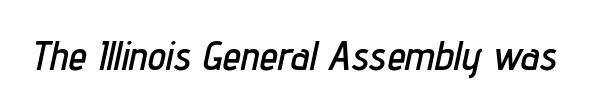
Q: Is the text italic (slanted)? A: Yes, it leans right by about 12 degrees.
Q: Is the text underlined? A: No.
Q: Is the spacing between letters normal or unusually wide? A: Normal.
Q: Width (condensed, normal, or wide)? A: Condensed.
Q: Stroke contrast? A: Low.
Q: x-height? A: Medium.
Q: Monospaced? A: No.
